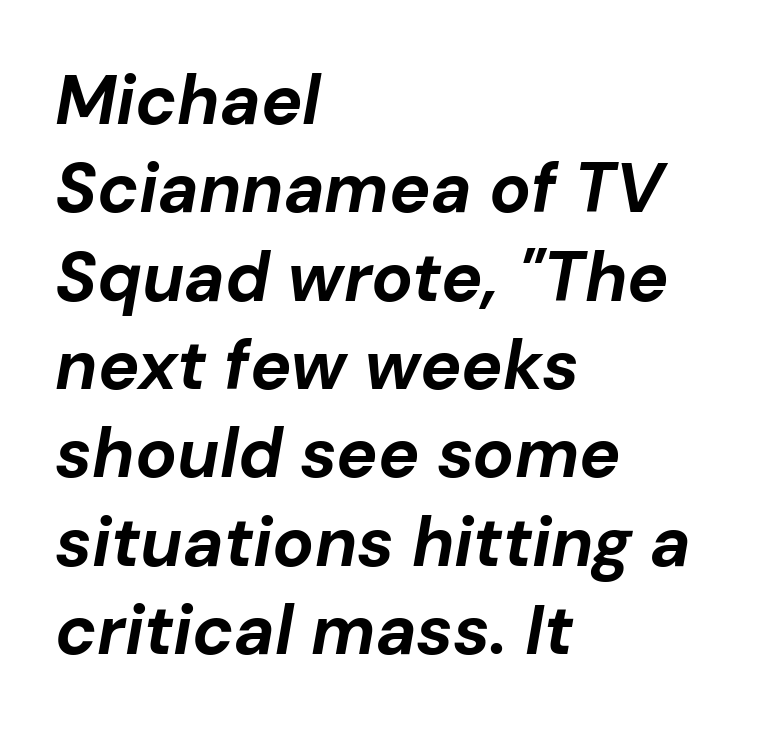
Q: Is the text bold? A: Yes.
Q: Is the text italic (slanted)? A: Yes, it leans right by about 10 degrees.
Q: Is the text underlined? A: No.
Q: How is the paragraph aligned? A: Left-aligned.
Q: Is the spacing between letters normal or unusually wide? A: Normal.
Q: Is the spacing between lines tight, normal or loose? A: Normal.
Q: Width (condensed, normal, or wide)? A: Normal.
Q: Stroke contrast? A: Low.
Q: x-height? A: Medium.
Q: Monospaced? A: No.
